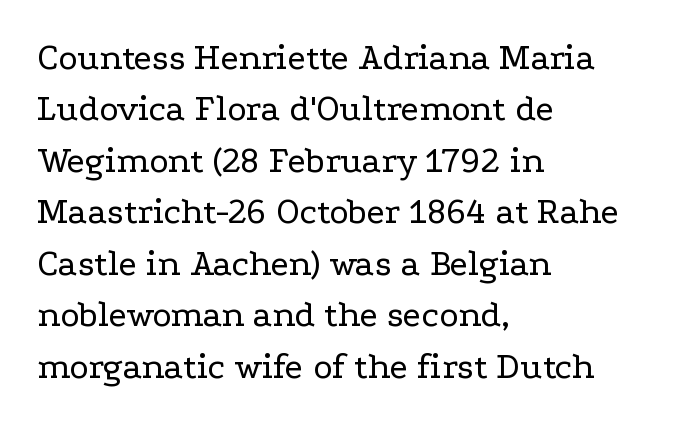
The typeface chosen for these lines features serifs. The passage shown is not underscored anywhere. The rendering anchors every line to the left-hand side. Heaviness? Minimal to ordinary, like unemphasized prose. If you measured baseline to baseline, you'd find a middling distance. Is there any slant? The stems are plumb.
